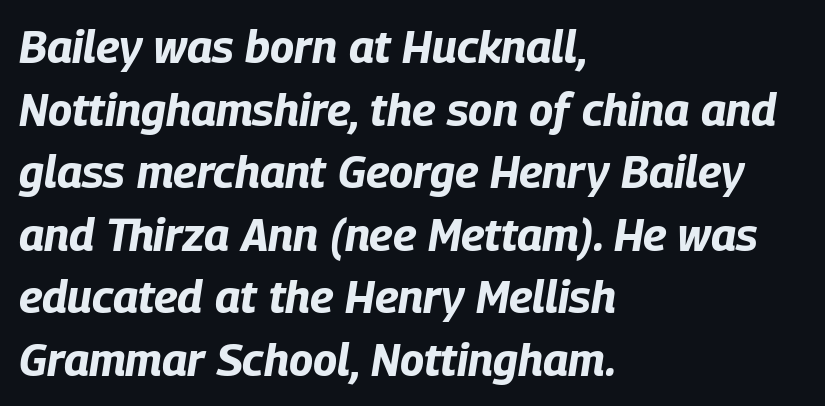
Q: Is the text bold? A: Yes.
Q: Is the text italic (slanted)? A: Yes, it leans right by about 9 degrees.
Q: Is the text underlined? A: No.
Q: How is the paragraph aligned? A: Left-aligned.
Q: Is the spacing between letters normal or unusually wide? A: Normal.
Q: Is the spacing between lines tight, normal or loose? A: Normal.
Q: Width (condensed, normal, or wide)? A: Condensed.
Q: Stroke contrast? A: Low.
Q: x-height? A: Large.
Q: Monospaced? A: No.
